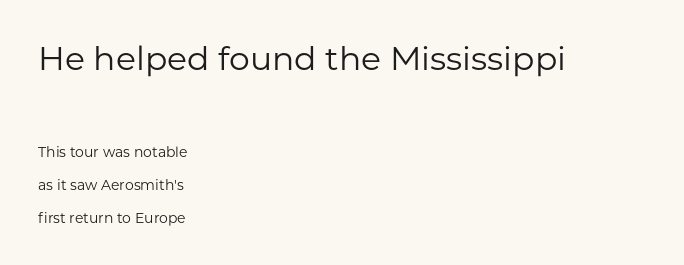
Q: Is the text bold? A: No.
Q: Is the text italic (slanted)? A: No, it is upright.
Q: Is the typeface a serif or a sans-serif typeface? A: Sans-serif.
Q: Is the text underlined? A: No.
Q: How is the paragraph aligned? A: Left-aligned.
Q: Is the spacing between letters normal or unusually wide? A: Normal.
Q: Is the spacing between lines tight, normal or loose? A: Loose.
Q: Which block of text is set in a larger size, the first (top) or the second (bottom)? A: The first (top) one.
Q: Width (condensed, normal, or wide)? A: Normal.
Q: Stroke contrast? A: Low.
Q: x-height? A: Medium.
Q: Monospaced? A: No.
